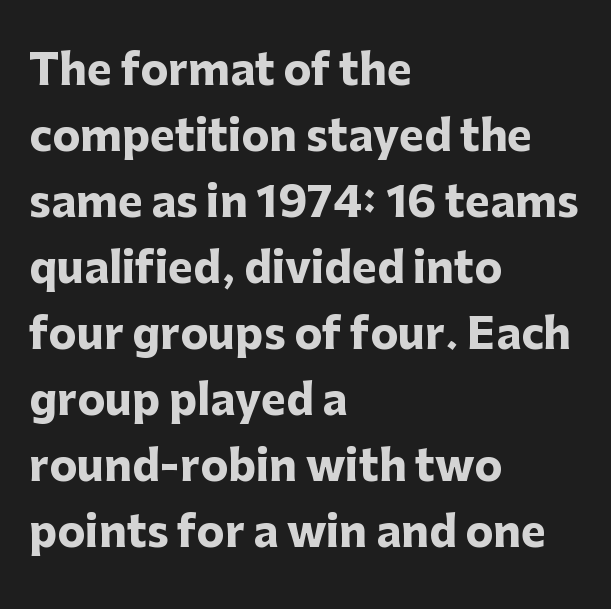
The image shows 42 px heavy sans-serif type, upright; set left-aligned, normal line spacing (1.57x), normal letter spacing, not underlined; low stroke contrast and a medium x-height.
